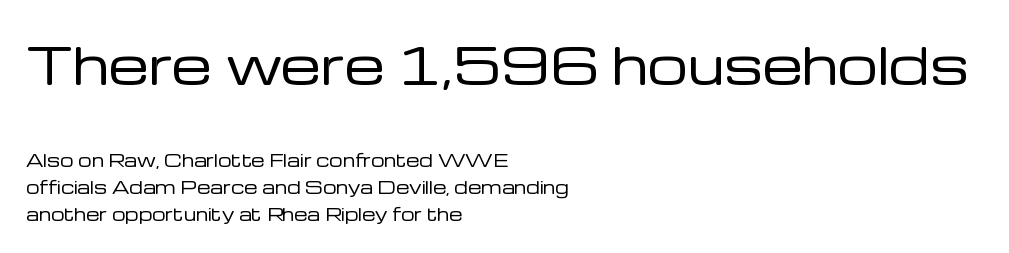
The image shows 51 px regular-weight sans-serif type, upright; set left-aligned, normal line spacing (1.58x), normal letter spacing, not underlined; the first (top) block is 3.0x larger; low stroke contrast and a medium x-height.
